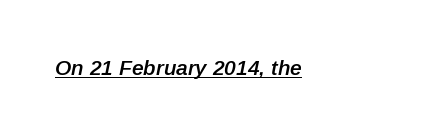
Letter spacing: default. Has an underline been added? It has. Semibold letterforms, between regular and bold. The font's italic variant was chosen for this text.
